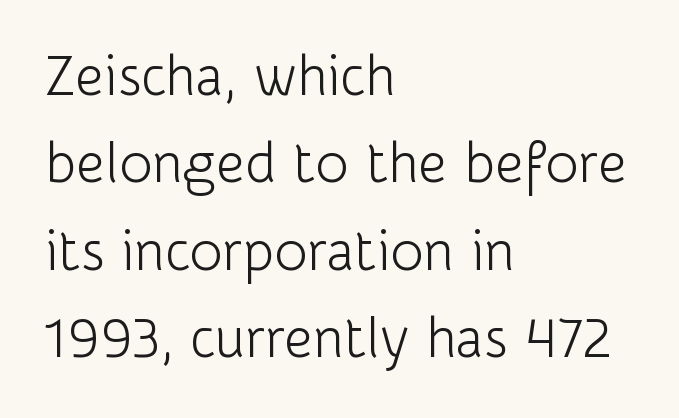
Underlining? Definitely not there. A student would call this left alignment; a typographer would say flush left, rag right. Think of a printed novel: that variable character pitch is what you see here. Letter spacing: default. What kind of face is this? One without serifs — a sans. The designer left line spacing at the default.
